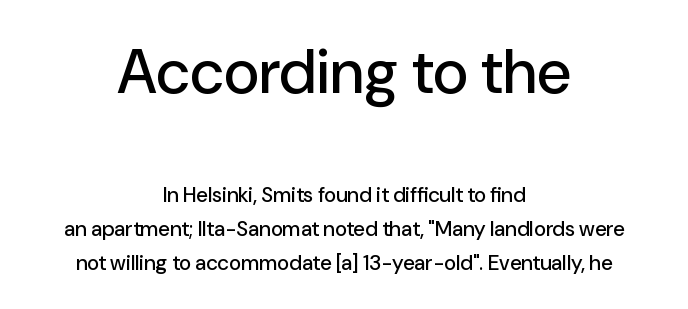
The image shows 62 px sans-serif type, upright; set centered, normal line spacing (1.62x), normal letter spacing, not underlined; the first (top) block is 2.95x larger; low stroke contrast and a medium x-height.
